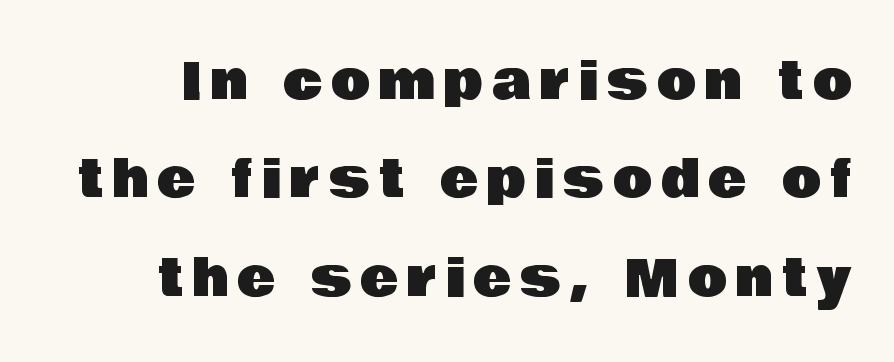
{"serif": "no", "italic": "no", "width": "normal", "stroke_contrast": "low", "x_height": "large", "monospaced": "no", "underline": "no", "line_spacing": "loose", "line_spacing_ratio": 1.93, "glyph_px": 51}
